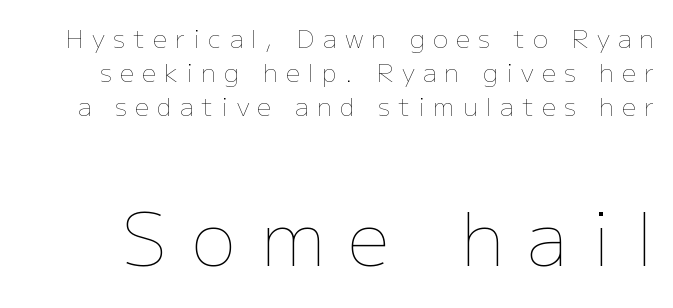
The image shows 74 px thin type, upright; set normal line spacing (1.36x), unusually wide letter spacing (+0.33 em), not underlined; the second (bottom) block is 2.96x larger; low stroke contrast and a medium x-height.
